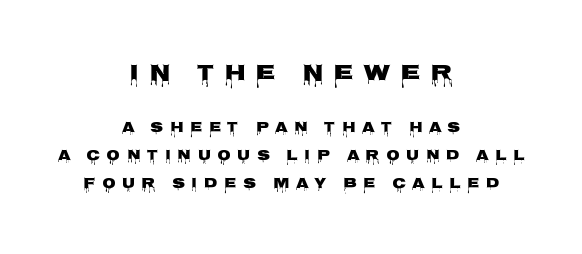
{"italic": "no", "underline": "no", "align": "center", "line_spacing": "loose", "line_spacing_ratio": 1.99, "letter_spacing": "wide", "letter_spacing_em": 0.47, "larger_block": "first", "size_ratio": 1.57, "glyph_px": 22}
